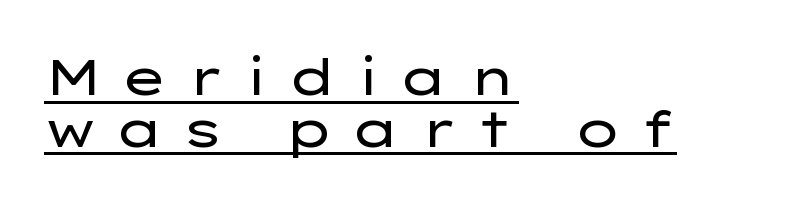
{"serif": "no", "italic": "no", "bold": "no", "weight": "regular", "width": "wide", "stroke_contrast": "low", "x_height": "medium", "monospaced": "no", "underline": "yes", "align": "left", "line_spacing": "tight", "line_spacing_ratio": 1.01, "letter_spacing": "wide", "letter_spacing_em": 0.34, "glyph_px": 51}
